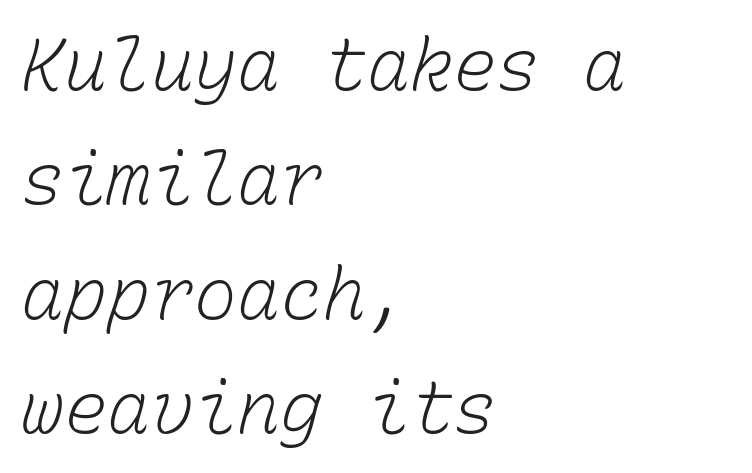
The image shows 72 px light type, monospaced; set left-aligned, normal line spacing (1.59x), normal letter spacing, not underlined; low stroke contrast and a medium x-height.
